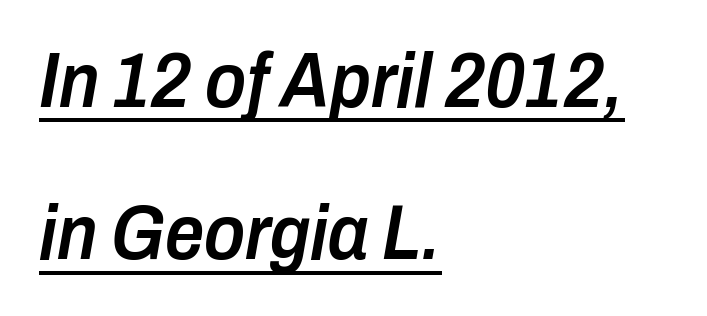
{"italic": "yes", "lean": "right", "slant_degrees": 10, "bold": "semi", "weight": "semibold", "width": "condensed", "stroke_contrast": "low", "x_height": "medium", "monospaced": "no", "underline": "yes", "align": "left", "line_spacing": "loose", "line_spacing_ratio": 1.98, "letter_spacing": "normal", "letter_spacing_em": 0.0, "glyph_px": 77}
